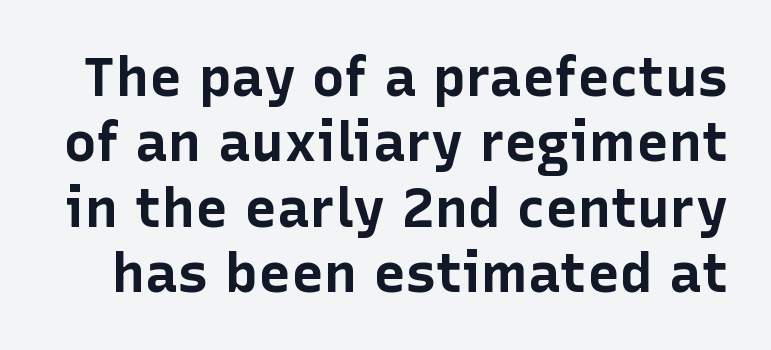
The image shows 55 px bold sans-serif type, upright; set line spacing 1.19x, normal letter spacing, not underlined; low stroke contrast and a medium x-height.
